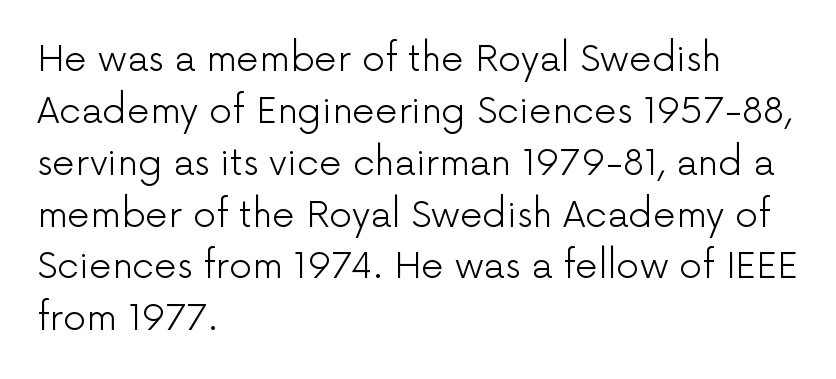
{"serif": "no", "italic": "no", "bold": "no", "weight": "light", "width": "normal", "stroke_contrast": "low", "x_height": "medium", "monospaced": "no", "underline": "no", "align": "left", "line_spacing": "normal", "line_spacing_ratio": 1.44, "letter_spacing": "normal", "letter_spacing_em": 0.0, "glyph_px": 36}
